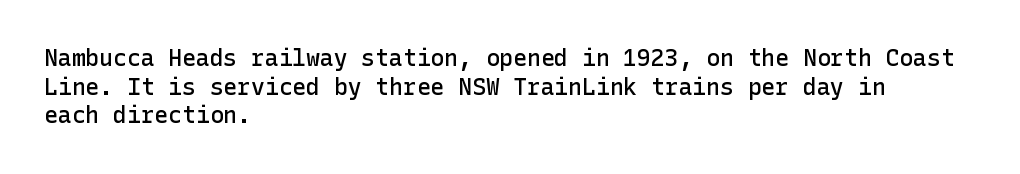
The passage shown is not underscored anywhere. On the weight axis this lands at semibold, roughly 600. Nothing unusual about the tracking: characters are spaced as the font intends. This is roman type, the default non-slanted kind. The paragraph has a hard left edge and a soft right edge.
